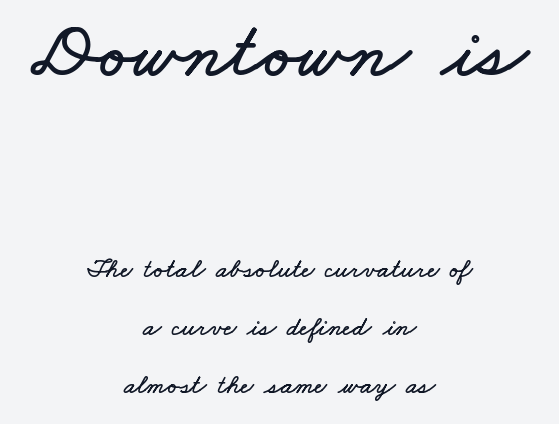
The image shows 80 px wide type; set centered, loose line spacing (2.16x), normal letter spacing, not underlined; the first (top) block is 2.96x larger; low stroke contrast and a small x-height.
